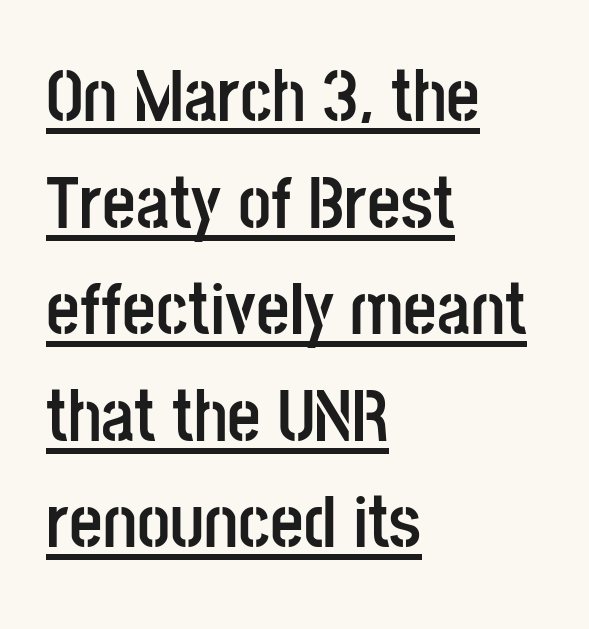
Has an underline been added? It has. Is the type bold? Yes — the strokes are clearly thick and heavy. Do the characters align in a grid? No, the font is proportional. Every row of glyphs begins at an identical x-position on the left. The tracking reads as untouched default to a designer's eye. The typography opts for an upright posture over an oblique one.
